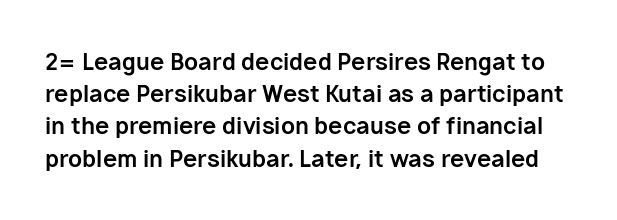
Any mark beneath the type? The region is blank. Italic? Not at all — the glyphs are vertical. The rendering uses a bold face; every stroke is thick and dark. The vertical gap from one line to the next is medium.
